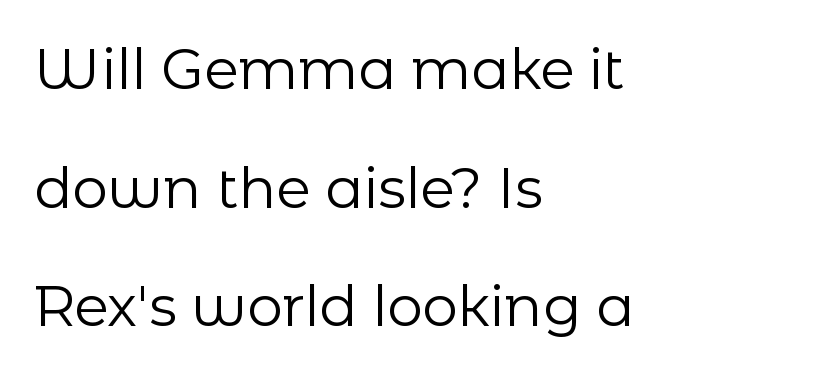
This sample uses an upright cut, with every glyph sitting square on the baseline. A typesetter would label this face a sans. Compared with typical paragraphs, the rows here are farther apart. The font sits on the lighter half of the weight spectrum, regular included.
